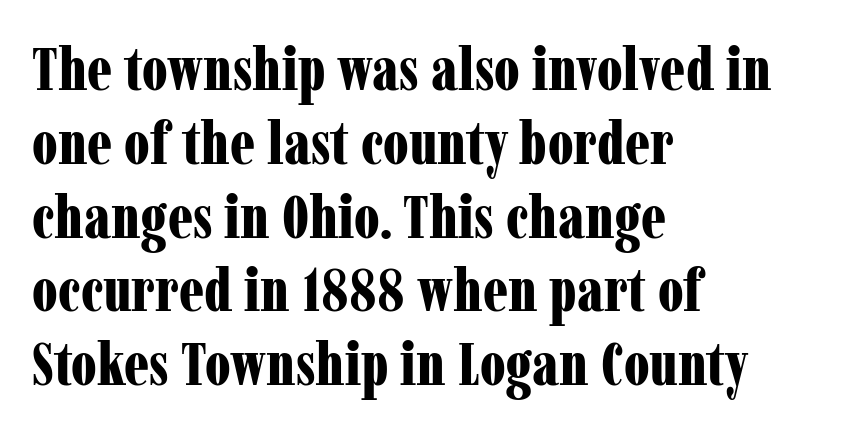
{"serif": "yes", "italic": "no", "bold": "yes", "weight": "bold", "width": "condensed", "stroke_contrast": "low", "x_height": "medium", "monospaced": "no", "underline": "no", "align": "left", "line_spacing_ratio": 1.21, "letter_spacing": "normal", "letter_spacing_em": 0.0, "glyph_px": 61}
